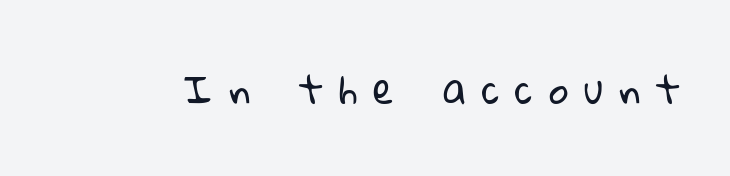
Q: Is the text bold? A: No.
Q: Is the typeface a serif or a sans-serif typeface? A: Sans-serif.
Q: Is the text underlined? A: No.
Q: Is the spacing between letters normal or unusually wide? A: Unusually wide.
Q: Width (condensed, normal, or wide)? A: Normal.
Q: Stroke contrast? A: Low.
Q: x-height? A: Medium.
Q: Monospaced? A: No.
